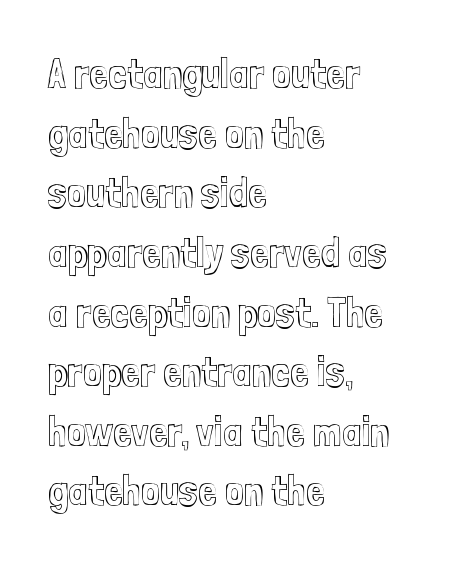
Varying glyph widths throughout — classic text-font behaviour. Posture: upright roman. Letters rest on an invisible, unmarked baseline. These lines sit exactly where default settings would place them. All the whitespace from short lines collects on the right.
